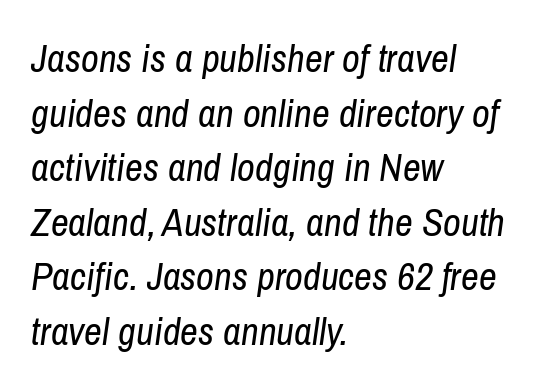
{"italic": "yes", "lean": "right", "slant_degrees": 8, "bold": "no", "weight": "regular", "width": "condensed", "stroke_contrast": "low", "x_height": "medium", "monospaced": "no", "underline": "no", "align": "left", "line_spacing": "normal", "line_spacing_ratio": 1.4, "letter_spacing": "normal", "letter_spacing_em": 0.0, "glyph_px": 39}
